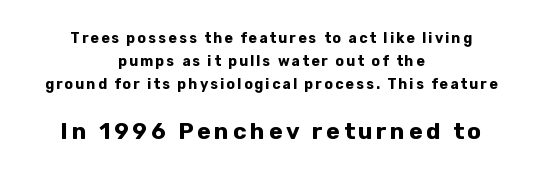
Q: Is the text bold? A: Yes.
Q: Is the text italic (slanted)? A: No, it is upright.
Q: Is the text underlined? A: No.
Q: How is the paragraph aligned? A: Centered.
Q: Is the spacing between lines tight, normal or loose? A: Normal.
Q: Which block of text is set in a larger size, the first (top) or the second (bottom)? A: The second (bottom) one.
